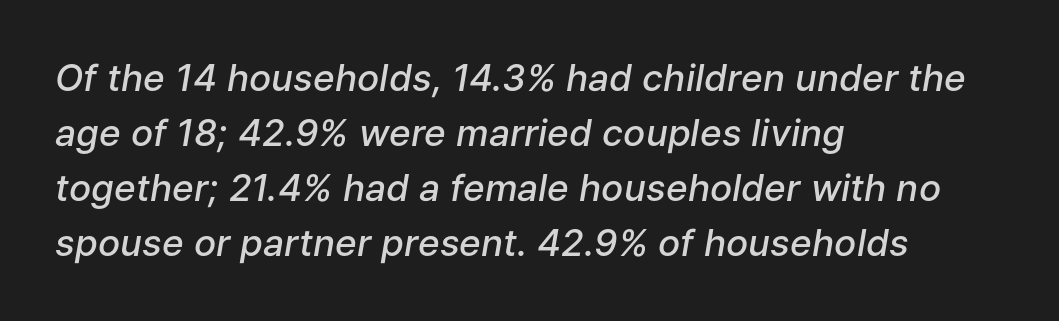
Q: Is the text bold? A: Semi-bold.
Q: Is the text italic (slanted)? A: Yes, it leans right by about 9 degrees.
Q: Is the text underlined? A: No.
Q: How is the paragraph aligned? A: Left-aligned.
Q: Is the spacing between letters normal or unusually wide? A: Normal.
Q: Is the spacing between lines tight, normal or loose? A: Normal.
Q: Width (condensed, normal, or wide)? A: Normal.
Q: Stroke contrast? A: Low.
Q: x-height? A: Medium.
Q: Monospaced? A: No.
